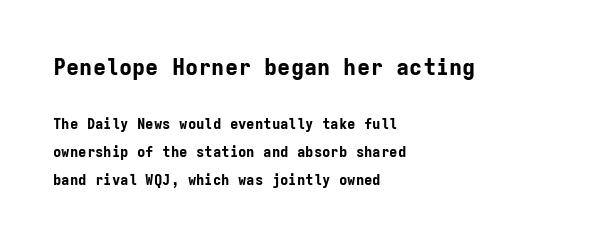
The image shows 22 px bold type, upright; set left-aligned, loose line spacing (2.01x), normal letter spacing, not underlined; the first (top) block is 1.57x larger.
